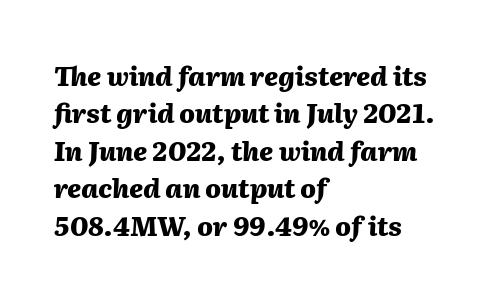
Characters follow at the spacing the type designer built in. Line beginnings align vertically; line endings do not. Quick note: italic. Underline: absent.
